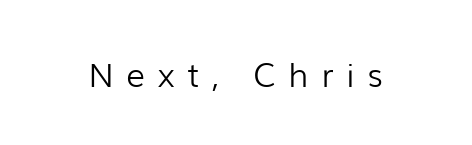
{"serif": "no", "italic": "no", "bold": "no", "weight": "light", "width": "normal", "stroke_contrast": "low", "x_height": "medium", "monospaced": "no", "underline": "no", "letter_spacing": "wide", "letter_spacing_em": 0.38, "glyph_px": 33}
